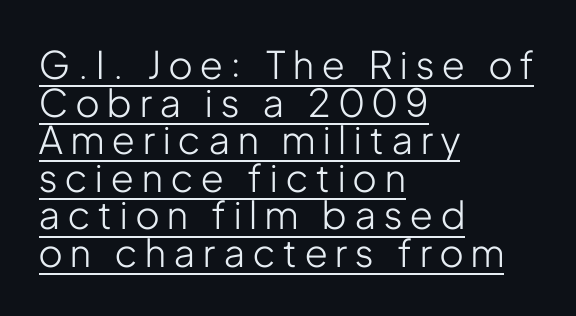
{"serif": "no", "italic": "no", "bold": "no", "weight": "light", "width": "condensed", "stroke_contrast": "low", "x_height": "medium", "monospaced": "no", "underline": "yes", "align": "left", "line_spacing": "tight", "line_spacing_ratio": 0.99, "letter_spacing": "wide", "letter_spacing_em": 0.22, "glyph_px": 38}
